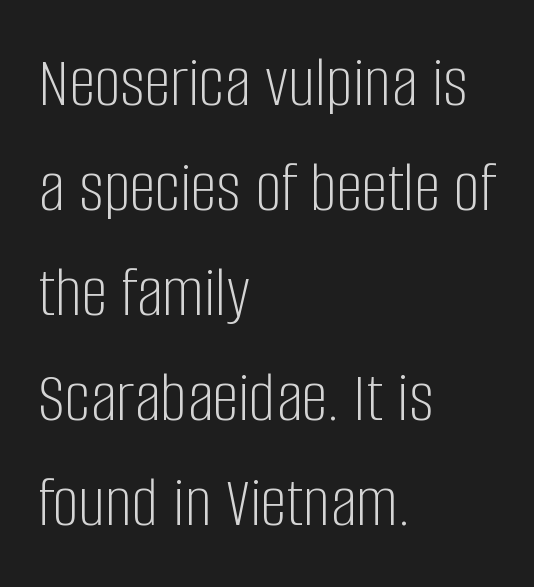
The image shows 74 px light, condensed sans-serif type, upright; set left-aligned, normal line spacing (1.42x), normal letter spacing, not underlined; low stroke contrast and a large x-height.
